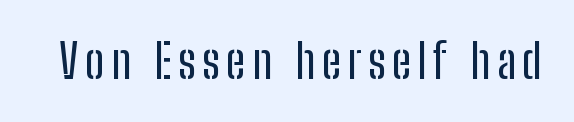
The image shows 47 px condensed sans-serif type, upright; set not underlined; low stroke contrast and a medium x-height.
